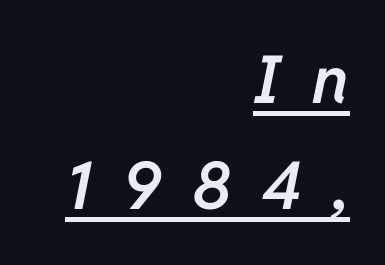
The image shows 66 px semibold type, italic (leaning right); set right-aligned, normal line spacing (1.6x), unusually wide letter spacing (+0.47 em), underlined; low stroke contrast and a medium x-height.
